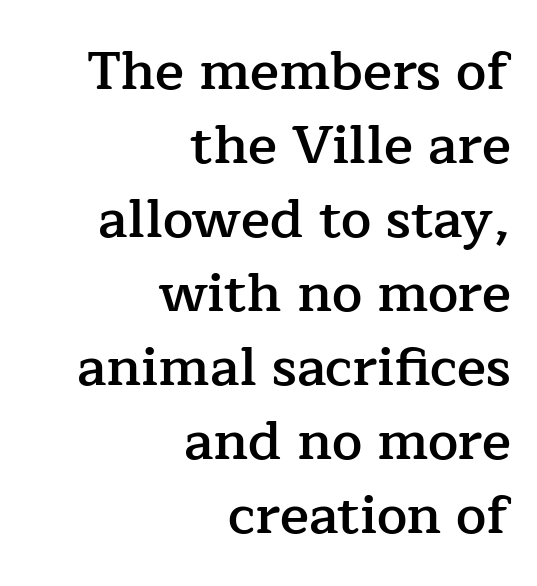
Regular leading. The glyphs are unaccompanied by any horizontal stroke below them. This is the in-between weight designers call semibold or demi. Look at the tracking — it's just the regular setting, nothing added. The letters advance in unequal steps, a hallmark of proportional type.
